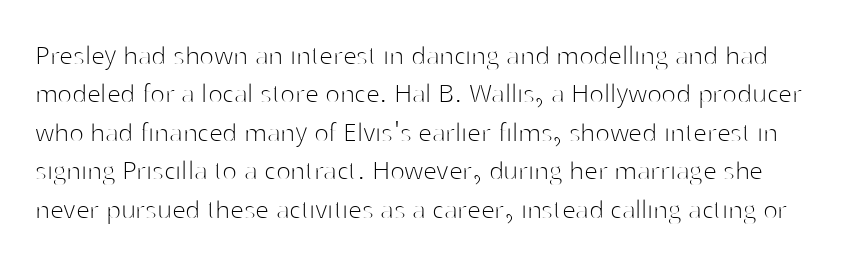
Q: Is the text bold? A: No.
Q: Is the text italic (slanted)? A: No, it is upright.
Q: Is the typeface a serif or a sans-serif typeface? A: Sans-serif.
Q: Is the text underlined? A: No.
Q: Is the spacing between letters normal or unusually wide? A: Normal.
Q: Width (condensed, normal, or wide)? A: Normal.
Q: Stroke contrast? A: High.
Q: x-height? A: Medium.
Q: Monospaced? A: No.
